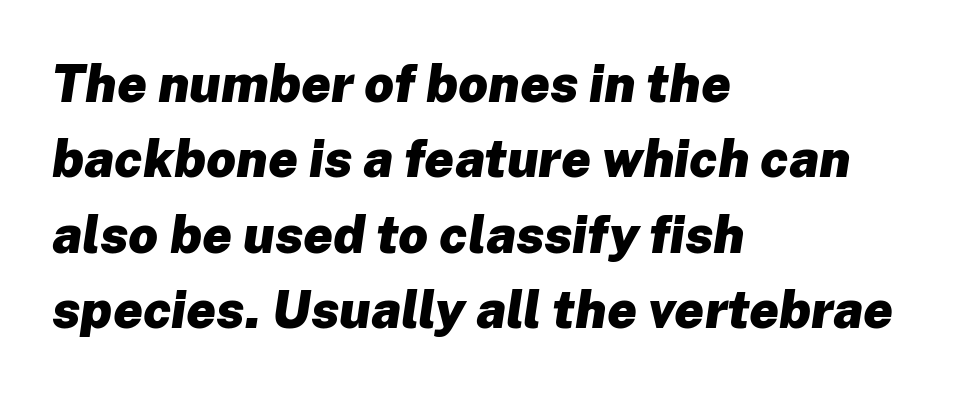
The string is rendered with underlining switched off. Reading down the column, the eye jumps a familiar distance to each next line. A dark, heavy texture on the line: the type is bold. Reading down the block, your eye returns to a fixed left position each line.
